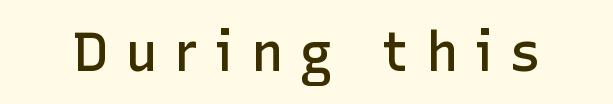
Q: Is the text bold? A: Semi-bold.
Q: Is the text italic (slanted)? A: No, it is upright.
Q: Is the typeface a serif or a sans-serif typeface? A: Sans-serif.
Q: Is the text underlined? A: No.
Q: Is the spacing between letters normal or unusually wide? A: Unusually wide.
Q: Width (condensed, normal, or wide)? A: Normal.
Q: Stroke contrast? A: Low.
Q: x-height? A: Medium.
Q: Monospaced? A: No.
